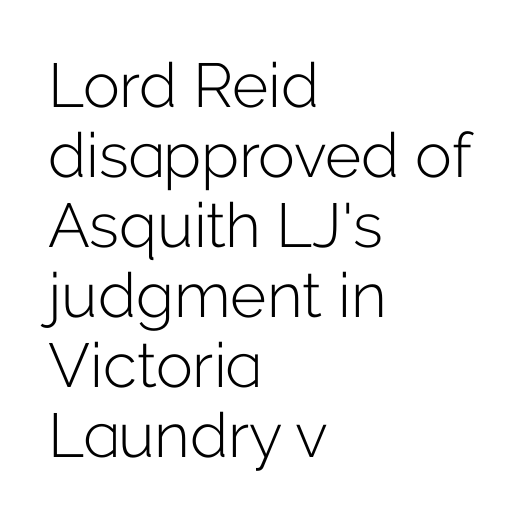
{"serif": "no", "italic": "no", "bold": "no", "weight": "light", "width": "normal", "stroke_contrast": "low", "x_height": "medium", "monospaced": "no", "underline": "no", "align": "left", "line_spacing": "tight", "line_spacing_ratio": 1.13, "letter_spacing": "normal", "letter_spacing_em": 0.0, "glyph_px": 62}
